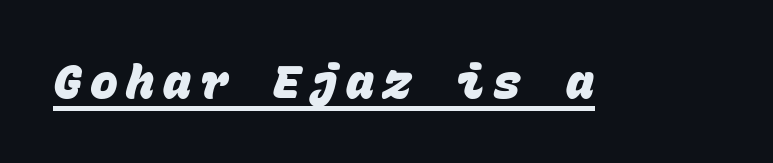
Each letter, wide or thin by design, is forced into the same width here. A baseline rule has been typeset under these characters. Compared with an ordinary text face, these strokes are far heavier — a full bold. Nope, no serifs anywhere on these letters.
